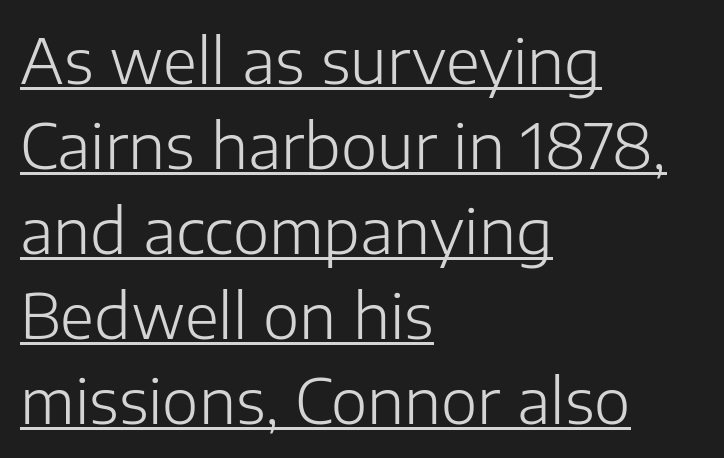
{"serif": "no", "italic": "no", "bold": "no", "weight": "light", "width": "normal", "stroke_contrast": "low", "x_height": "medium", "monospaced": "no", "underline": "yes", "align": "left", "line_spacing": "normal", "line_spacing_ratio": 1.37, "letter_spacing": "normal", "letter_spacing_em": 0.0, "glyph_px": 62}
